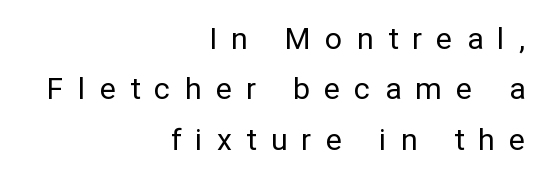
Q: Is the text bold? A: No.
Q: Is the text italic (slanted)? A: No, it is upright.
Q: Is the typeface a serif or a sans-serif typeface? A: Sans-serif.
Q: Is the text underlined? A: No.
Q: How is the paragraph aligned? A: Right-aligned.
Q: Is the spacing between letters normal or unusually wide? A: Unusually wide.
Q: Is the spacing between lines tight, normal or loose? A: Normal.
Q: Width (condensed, normal, or wide)? A: Normal.
Q: Stroke contrast? A: Low.
Q: x-height? A: Medium.
Q: Monospaced? A: No.
